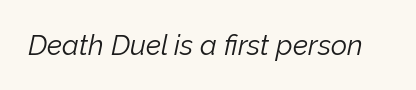
Glyph-to-glyph distance matches everyday printed text. Proportional: the letters do not fall into vertical columns. The characters are drawn with everyday or finer stroke widths. Rule under the text: the space is simply empty.
